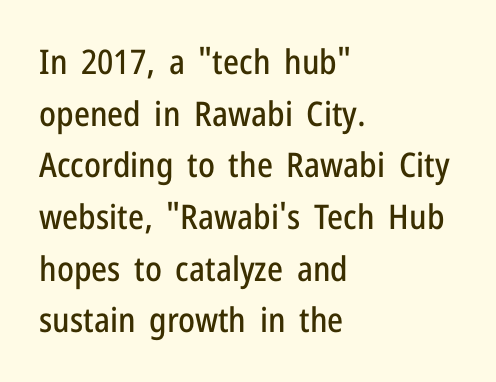
{"serif": "no", "italic": "no", "width": "condensed", "stroke_contrast": "low", "x_height": "medium", "monospaced": "no", "underline": "no", "align": "left", "line_spacing": "normal", "line_spacing_ratio": 1.52, "letter_spacing": "normal", "letter_spacing_em": 0.0, "glyph_px": 34}
